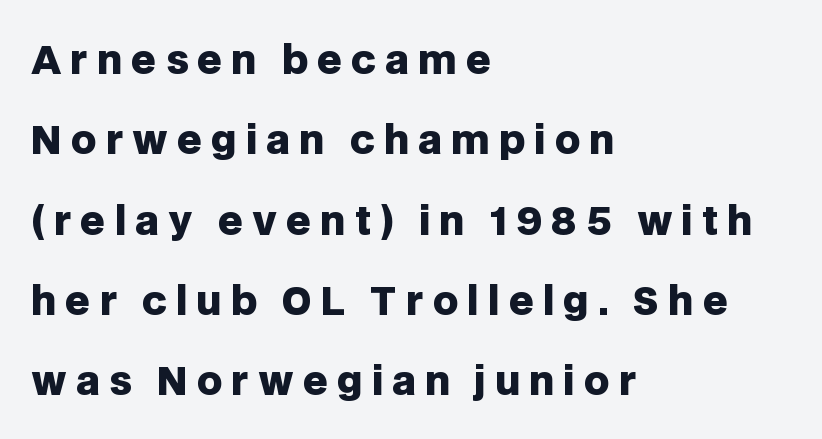
Q: Is the text bold? A: Yes.
Q: Is the text italic (slanted)? A: No, it is upright.
Q: Is the typeface a serif or a sans-serif typeface? A: Sans-serif.
Q: Is the text underlined? A: No.
Q: How is the paragraph aligned? A: Left-aligned.
Q: Is the spacing between letters normal or unusually wide? A: Unusually wide.
Q: Is the spacing between lines tight, normal or loose? A: Loose.
Q: Width (condensed, normal, or wide)? A: Normal.
Q: Stroke contrast? A: Low.
Q: x-height? A: Large.
Q: Monospaced? A: No.
